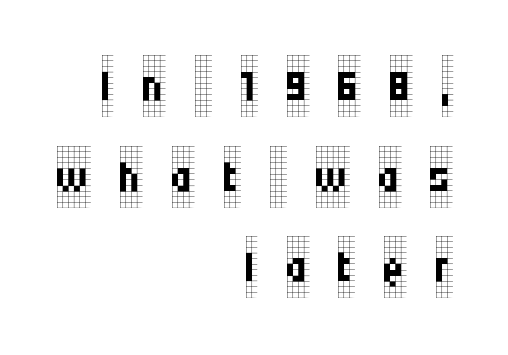
The image shows 62 px regular-weight, condensed serif type, upright; set right-aligned, normal line spacing (1.46x), unusually wide letter spacing (+0.47 em), not underlined; low stroke contrast and a large x-height.
